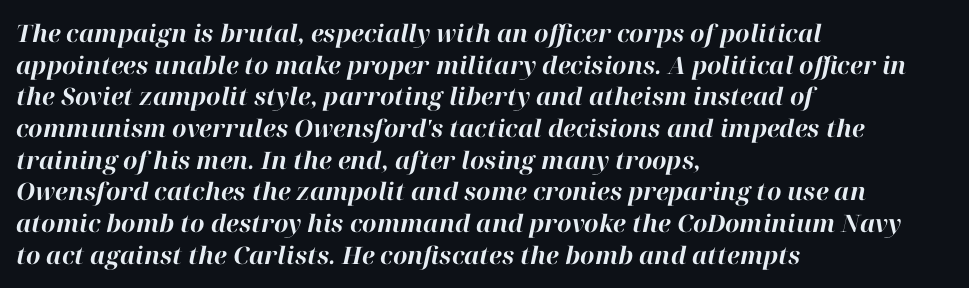
Short and long lines alike share a common starting point at left. The specimen omits any rule beneath the text block's lines. What weight is shown? A full bold with thick strokes. Does the lettering tilt? It does — this is italic. Inter-character spacing is left at the font's built-in metrics. Vertically, the passage feels balanced, rows spaced as you'd expect.
